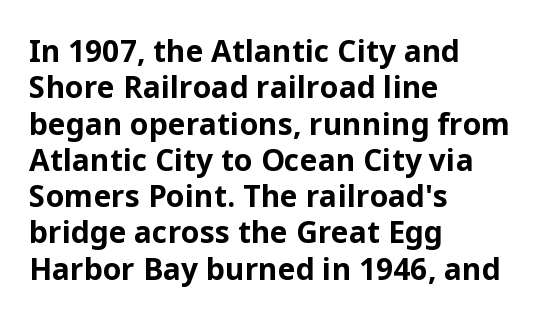
The image shows 30 px bold sans-serif type, upright; set left-aligned, line spacing 1.21x, normal letter spacing, not underlined; low stroke contrast and a medium x-height.
